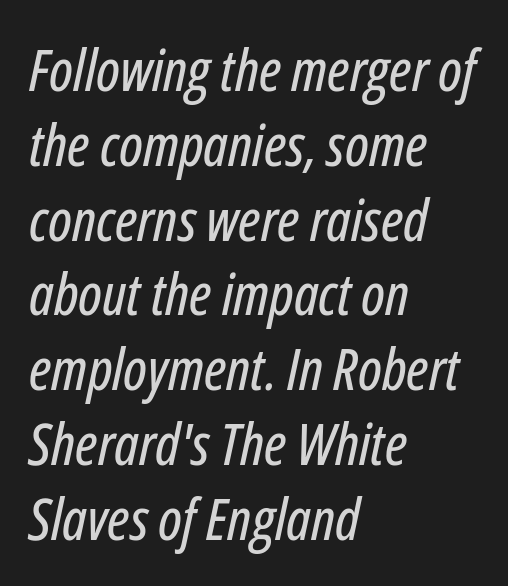
{"italic": "yes", "lean": "right", "slant_degrees": 12, "width": "condensed", "stroke_contrast": "low", "x_height": "medium", "monospaced": "no", "underline": "no", "align": "left", "line_spacing": "normal", "line_spacing_ratio": 1.29, "letter_spacing": "normal", "letter_spacing_em": 0.0, "glyph_px": 58}
